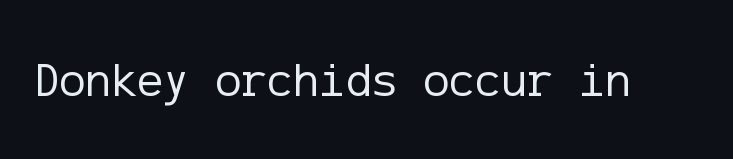
The image shows 49 px regular-weight sans-serif type, upright; set normal letter spacing, not underlined; low stroke contrast and a medium x-height.
